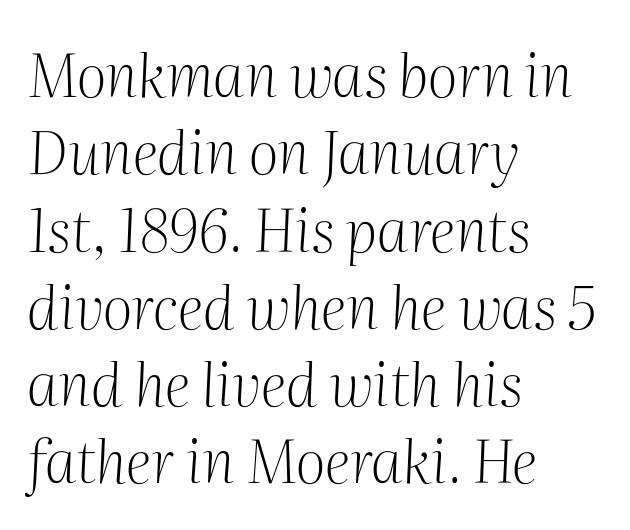
{"serif": "yes", "italic": "yes", "lean": "right", "slant_degrees": 2, "bold": "no", "weight": "light", "width": "normal", "stroke_contrast": "medium", "x_height": "medium", "monospaced": "no", "underline": "no", "align": "left", "line_spacing": "normal", "line_spacing_ratio": 1.31, "letter_spacing": "normal", "letter_spacing_em": 0.0, "glyph_px": 59}
